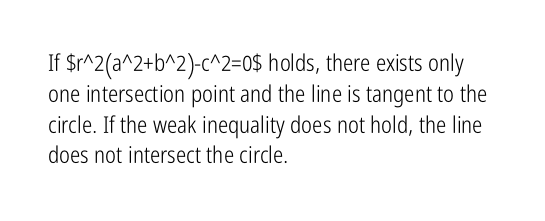
Descenders are the only things crossing below the line. The font sits on the lighter half of the weight spectrum, regular included. Does the copy run flush right? No — it runs flush left. Vertically, the passage feels balanced, rows spaced as you'd expect.
